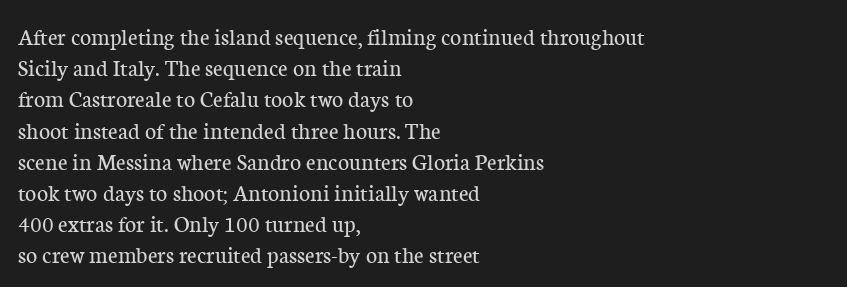
The ragged edge is on the right, which tells us the setting is flush left. The passage shown is not underscored anywhere. These lines were composed using upright roman letters. This sample uses plain, unmodified letter spacing. Reading down the column, the eye jumps a familiar distance to each next line.
